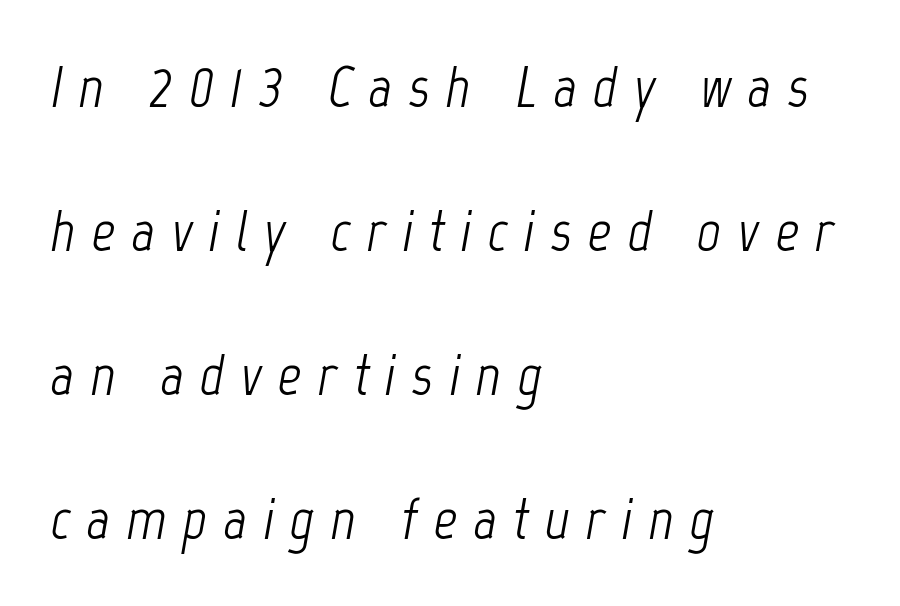
Is there much room between lines? Yes — plenty of vertical air separates them. The gaps between neighbouring characters are conspicuously large. Visually the block forms a straight wall on the left and a jagged coastline on the right. Emphasis-style slanted type is in use. Ink coverage per letter is moderate at most.
